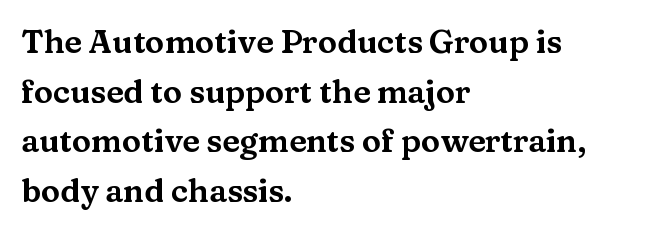
{"serif": "yes", "italic": "no", "width": "wide", "stroke_contrast": "medium", "x_height": "medium", "monospaced": "no", "underline": "no", "align": "left", "line_spacing": "normal", "line_spacing_ratio": 1.55, "letter_spacing": "normal", "letter_spacing_em": 0.0, "glyph_px": 32}
